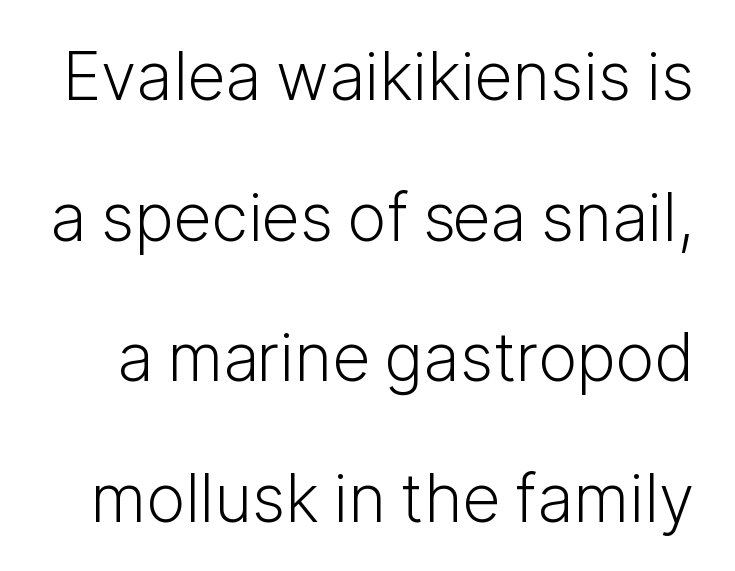
Q: Is the text bold? A: No.
Q: Is the text italic (slanted)? A: No, it is upright.
Q: Is the typeface a serif or a sans-serif typeface? A: Sans-serif.
Q: Is the text underlined? A: No.
Q: Is the spacing between letters normal or unusually wide? A: Normal.
Q: Is the spacing between lines tight, normal or loose? A: Loose.
Q: Width (condensed, normal, or wide)? A: Normal.
Q: Stroke contrast? A: Low.
Q: x-height? A: Medium.
Q: Monospaced? A: No.
